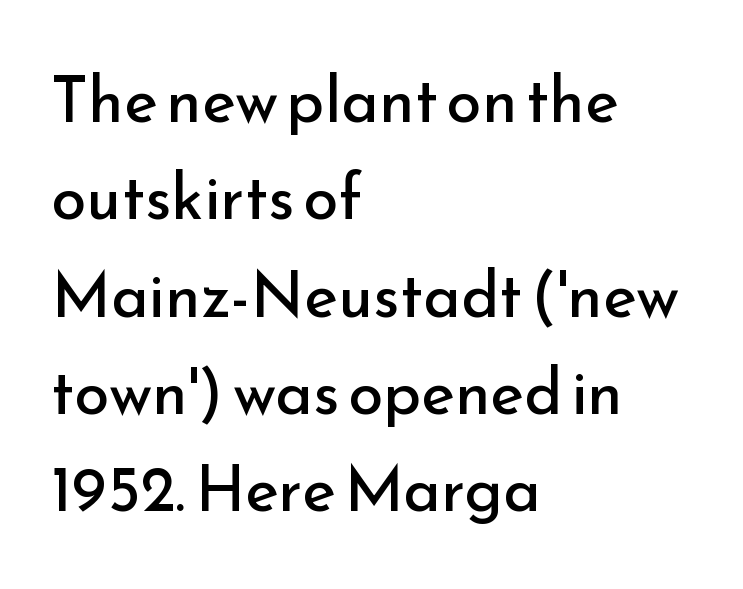
{"serif": "no", "italic": "no", "bold": "no", "weight": "regular", "width": "normal", "stroke_contrast": "low", "x_height": "small", "monospaced": "no", "underline": "no", "align": "left", "line_spacing": "normal", "line_spacing_ratio": 1.52, "letter_spacing": "normal", "letter_spacing_em": 0.0, "glyph_px": 64}
